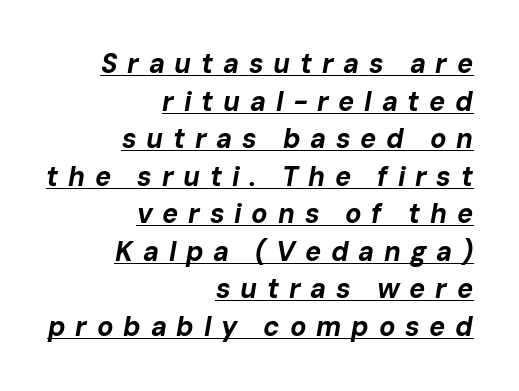
A flush-right, rag-left setting is used for this passage. Words appear elongated and porous because spacing is wide. This rendering features underlined lettering. Summary of vertical rhythm: regular, with standard interline spacing.
